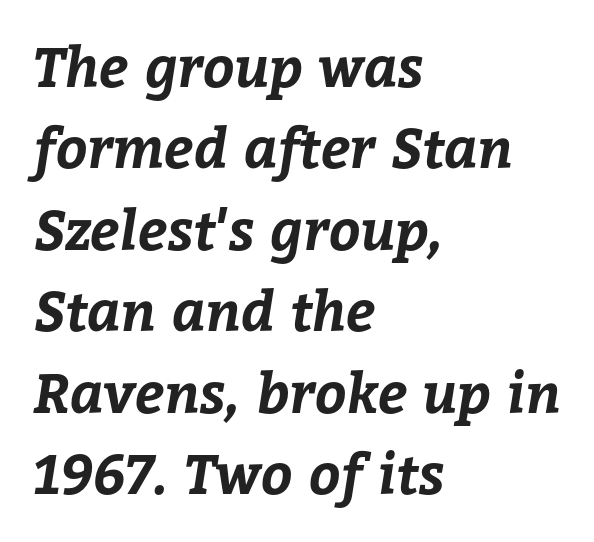
{"bold": "yes", "weight": "bold", "width": "normal", "stroke_contrast": "low", "x_height": "medium", "monospaced": "no", "underline": "no", "align": "left", "line_spacing": "normal", "line_spacing_ratio": 1.48, "letter_spacing": "normal", "letter_spacing_em": 0.0, "glyph_px": 55}
